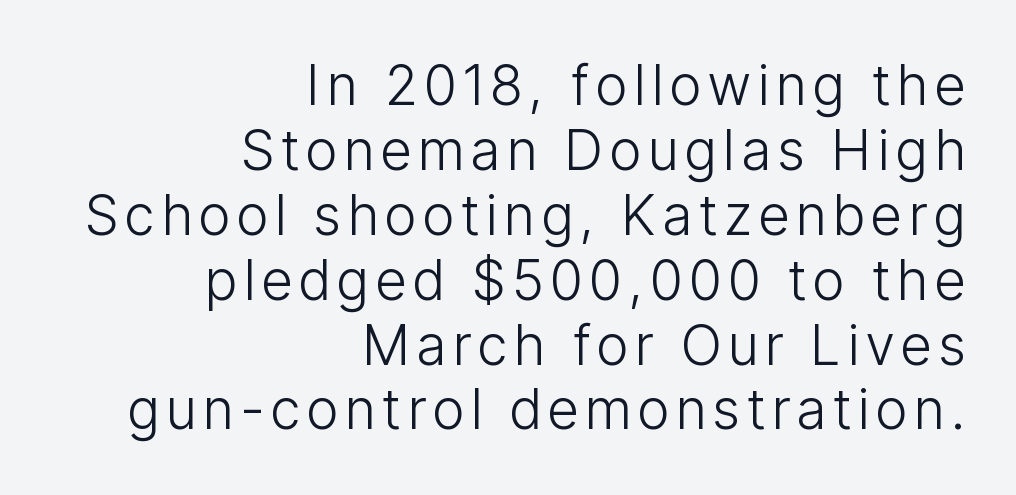
The foot of each line stays bare and open. The type sits square on the baseline with zero lean. The characters are drawn with everyday or finer stroke widths. Is this a fixed-width face? No — the glyphs have proportional, varying widths.
